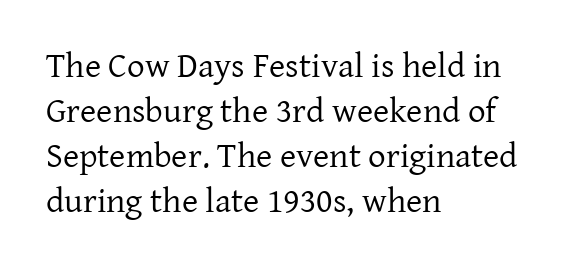
Check where the strokes stop: tiny serifs finish them off. Is this a heavy cut? Hardly; it is regular or lighter. Quick note: interline space is typical. The ragged edge is on the right, which tells us the setting is flush left. Letters rest on an invisible, unmarked baseline.
